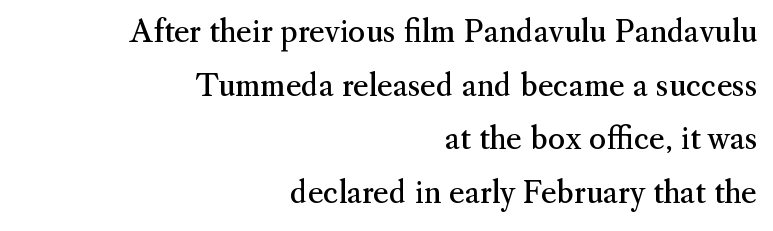
Q: Is the text bold? A: No.
Q: Is the text italic (slanted)? A: No, it is upright.
Q: Is the typeface a serif or a sans-serif typeface? A: Serif.
Q: Is the text underlined? A: No.
Q: How is the paragraph aligned? A: Right-aligned.
Q: Is the spacing between letters normal or unusually wide? A: Normal.
Q: Width (condensed, normal, or wide)? A: Normal.
Q: Stroke contrast? A: Medium.
Q: x-height? A: Small.
Q: Monospaced? A: No.
